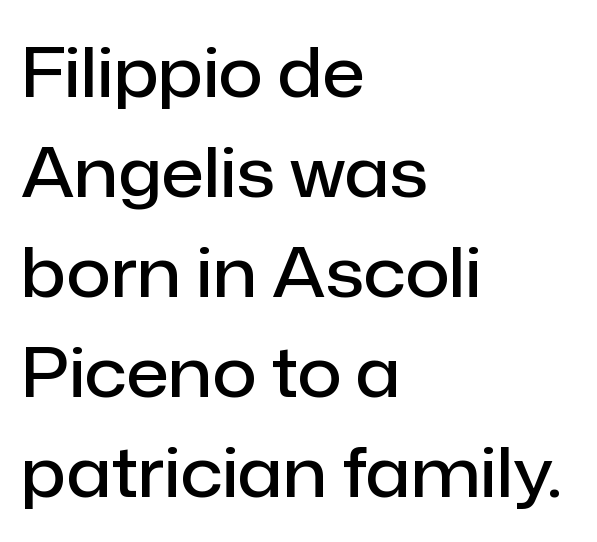
There is no visible air inserted between adjacent glyphs. The area under the type is left untouched. Do the characters align in a grid? No, the font is proportional. The text block is weighted toward the left margin, trailing off unevenly rightward. A sans-serif font was chosen for this passage.
